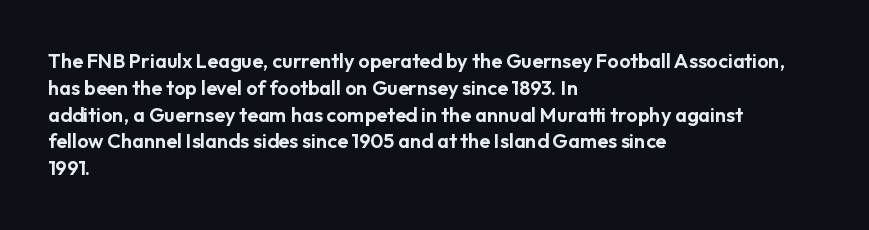
The vertical gap from one line to the next is medium. The letters sit at their default tracking, neither squeezed nor spread. A student would call this left alignment; a typographer would say flush left, rag right. Does the lettering tilt? It doesn't — this is upright.
